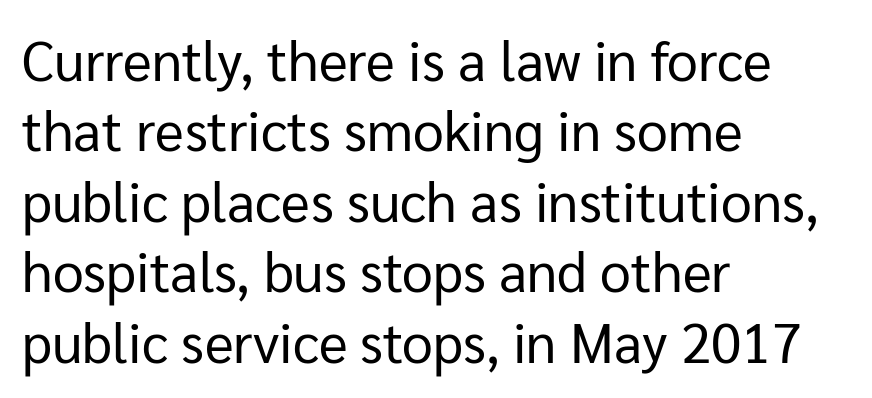
{"serif": "no", "italic": "no", "bold": "no", "weight": "regular", "width": "normal", "stroke_contrast": "low", "x_height": "medium", "monospaced": "no", "underline": "no", "align": "left", "line_spacing": "normal", "line_spacing_ratio": 1.28, "letter_spacing": "normal", "letter_spacing_em": 0.0, "glyph_px": 55}
